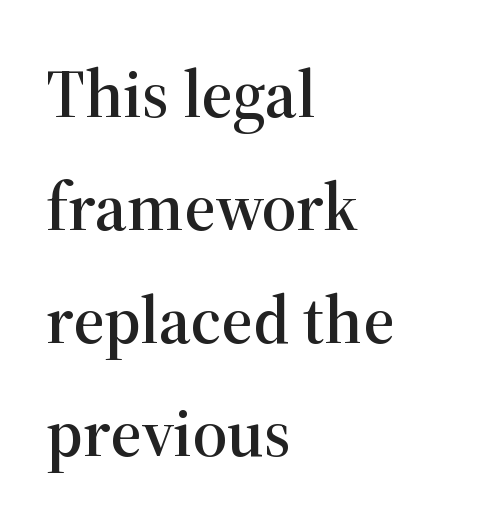
The rendering uses natural spacing where letterforms have individual widths. Lines of text with bare space underneath. This rendering uses left alignment, leaving the right contour irregular. Rows of type keep a routine distance in the vertical direction.
